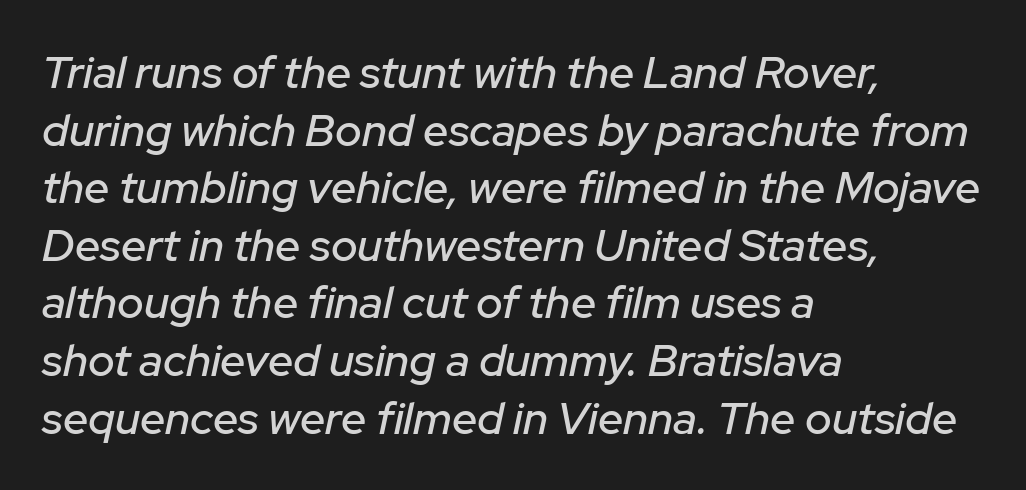
Q: Is the text italic (slanted)? A: Yes, it leans right by about 12 degrees.
Q: Is the text underlined? A: No.
Q: How is the paragraph aligned? A: Left-aligned.
Q: Is the spacing between letters normal or unusually wide? A: Normal.
Q: Is the spacing between lines tight, normal or loose? A: Normal.
Q: Width (condensed, normal, or wide)? A: Normal.
Q: Stroke contrast? A: Low.
Q: x-height? A: Medium.
Q: Monospaced? A: No.
